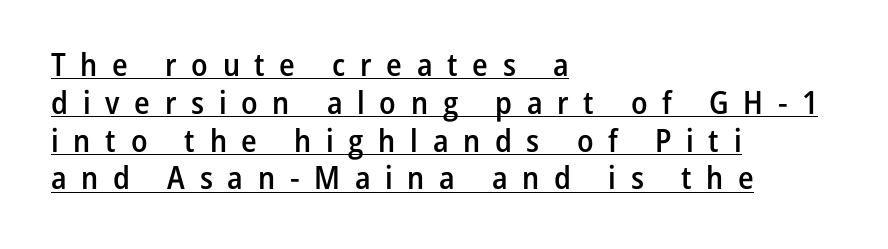
On the weight axis this lands at semibold, roughly 600. The text was rendered using a sans face with plain stroke endings. You could not count columns in this text — the font is proportionally spaced. The type is letterspaced generously, with wide tracking. Ordinary non-slanted type is in use.
